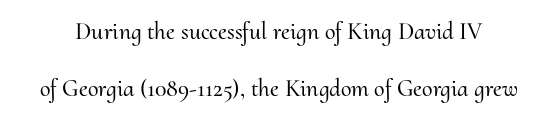
Style check: upright. Letter spacing: default. How would I describe the line gaps? Wide and relaxed. The space beneath each line is pristine and unruled.
